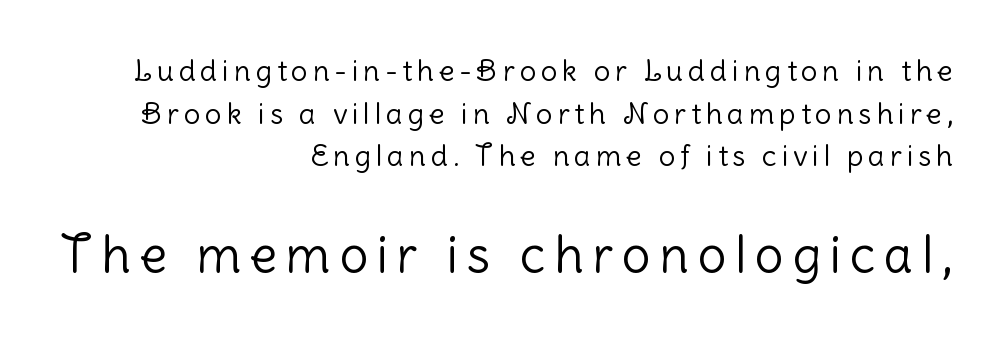
{"serif": "no", "italic": "no", "bold": "no", "weight": "light", "width": "normal", "stroke_contrast": "low", "x_height": "medium", "monospaced": "no", "underline": "no", "align": "right", "line_spacing": "normal", "line_spacing_ratio": 1.47, "larger_block": "second", "size_ratio": 1.76, "glyph_px": 51}
